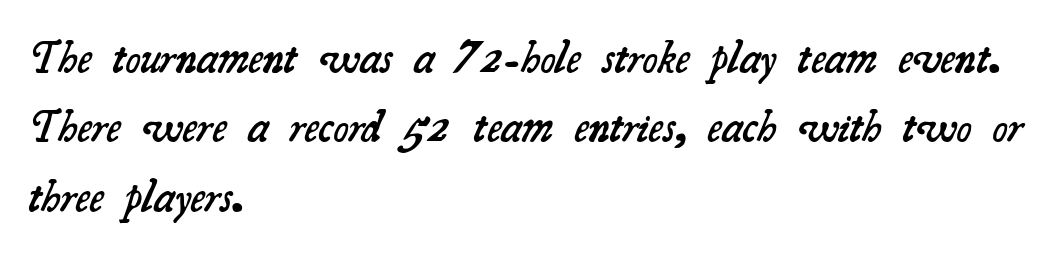
Q: Is the text bold? A: Semi-bold.
Q: Is the typeface a serif or a sans-serif typeface? A: Serif.
Q: Is the text underlined? A: No.
Q: How is the paragraph aligned? A: Left-aligned.
Q: Is the spacing between letters normal or unusually wide? A: Normal.
Q: Is the spacing between lines tight, normal or loose? A: Normal.
Q: Width (condensed, normal, or wide)? A: Normal.
Q: Stroke contrast? A: Medium.
Q: x-height? A: Small.
Q: Monospaced? A: No.
